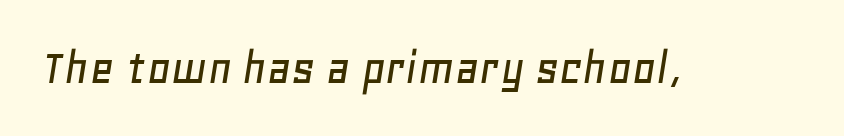
Q: Is the text italic (slanted)? A: Yes, it leans right by about 11 degrees.
Q: Is the text underlined? A: No.
Q: Is the spacing between letters normal or unusually wide? A: Normal.
Q: Width (condensed, normal, or wide)? A: Normal.
Q: Stroke contrast? A: Low.
Q: x-height? A: Large.
Q: Monospaced? A: No.
